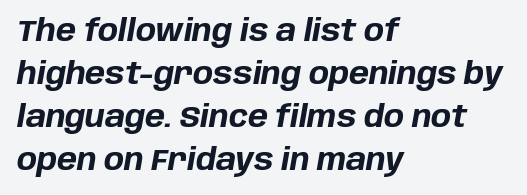
{"italic": "yes", "lean": "right", "slant_degrees": 10, "bold": "yes", "weight": "bold", "width": "normal", "stroke_contrast": "low", "x_height": "large", "monospaced": "no", "underline": "no", "align": "left", "line_spacing": "normal", "line_spacing_ratio": 1.43, "letter_spacing": "normal", "letter_spacing_em": 0.0, "glyph_px": 30}
